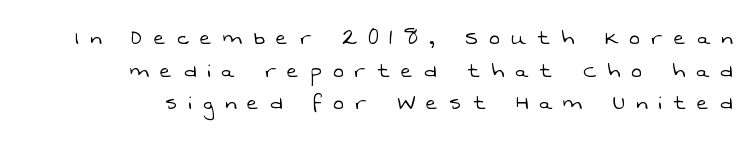
{"bold": "no", "underline": "no", "align": "right", "line_spacing": "normal", "line_spacing_ratio": 1.31, "letter_spacing": "wide", "letter_spacing_em": 0.46, "glyph_px": 25}
